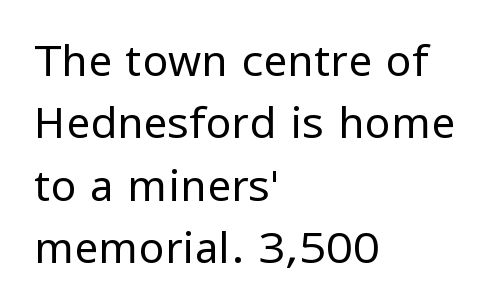
The image shows 43 px regular-weight sans-serif type, upright; set left-aligned, normal line spacing (1.45x), normal letter spacing, not underlined; low stroke contrast and a medium x-height.
